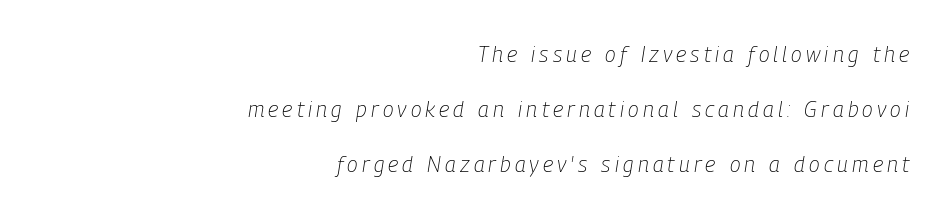
Q: Is the text bold? A: No.
Q: Is the text italic (slanted)? A: Yes, it leans right by about 9 degrees.
Q: Is the text underlined? A: No.
Q: How is the paragraph aligned? A: Right-aligned.
Q: Is the spacing between lines tight, normal or loose? A: Loose.
